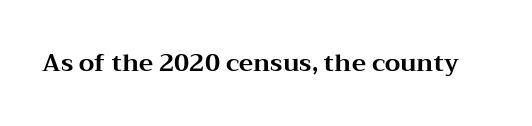
What stands out about the letter spacing? Nothing — it is the standard amount. Upright lettering throughout. Bold? Absolutely — the strokes are thick and heavy. The glyphs are unaccompanied by any horizontal stroke below them.
